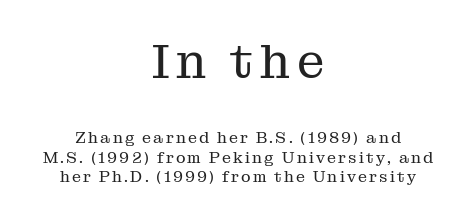
{"serif": "yes", "italic": "no", "bold": "no", "weight": "regular", "width": "normal", "stroke_contrast": "medium", "x_height": "medium", "monospaced": "no", "underline": "no", "align": "center", "line_spacing_ratio": 1.21, "larger_block": "first", "size_ratio": 3.06, "glyph_px": 49}
